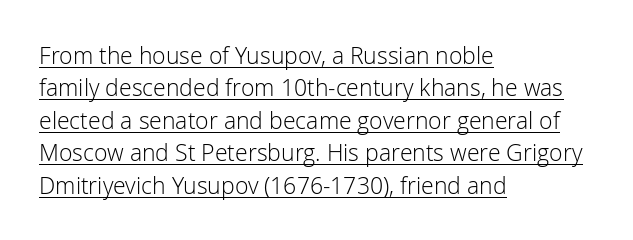
Q: Is the text bold? A: No.
Q: Is the text italic (slanted)? A: No, it is upright.
Q: Is the text underlined? A: Yes.
Q: How is the paragraph aligned? A: Left-aligned.
Q: Is the spacing between letters normal or unusually wide? A: Normal.
Q: Is the spacing between lines tight, normal or loose? A: Normal.
